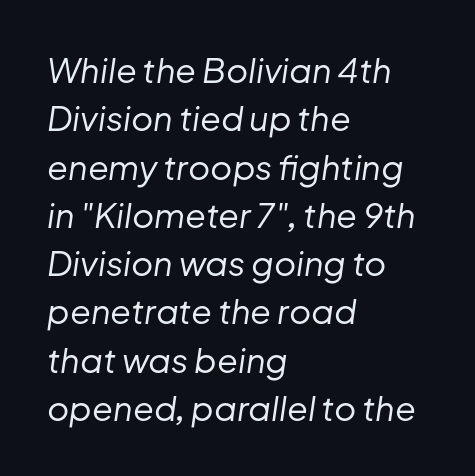
Italic: yes, the glyphs are oblique. Bare-footed words on every line. What stands out about the letter spacing? Nothing — it is the standard amount. The weight tops out at a normal text grade. The paragraph has a hard left edge and a soft right edge.
